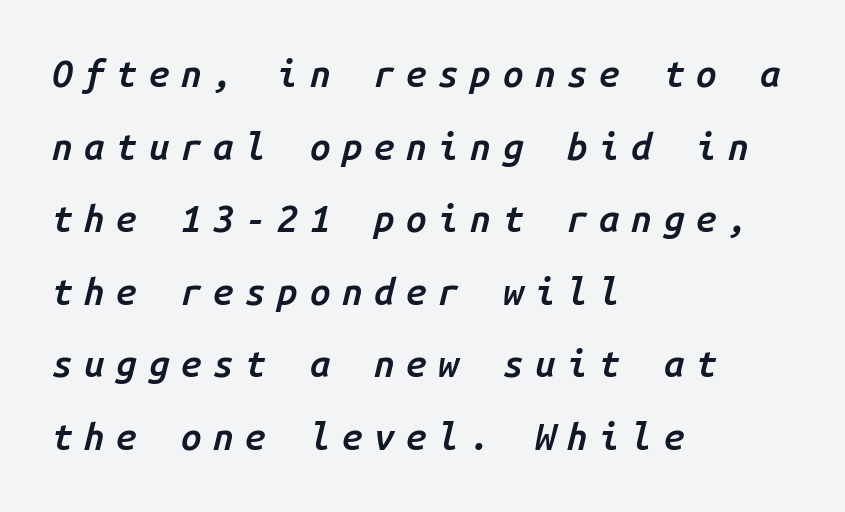
Q: Is the text bold? A: Semi-bold.
Q: Is the text italic (slanted)? A: Yes, it leans right by about 14 degrees.
Q: Is the text underlined? A: No.
Q: How is the paragraph aligned? A: Left-aligned.
Q: Is the spacing between letters normal or unusually wide? A: Unusually wide.
Q: Is the spacing between lines tight, normal or loose? A: Loose.
Q: Width (condensed, normal, or wide)? A: Normal.
Q: Stroke contrast? A: Low.
Q: x-height? A: Medium.
Q: Monospaced? A: Yes.
